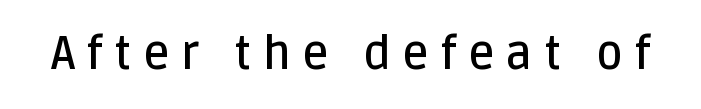
The letters advance in unequal steps, a hallmark of proportional type. Letterform terminals end flat and unadorned throughout the passage. Letters rest on an invisible, unmarked baseline. Ascenders rise straight up at ninety degrees. The passage shown is semibold, sitting just below true bold.
